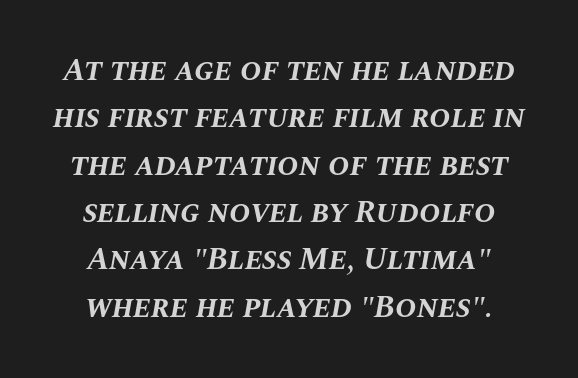
{"italic": "yes", "lean": "right", "slant_degrees": 10, "bold": "yes", "weight": "bold", "width": "normal", "stroke_contrast": "medium", "x_height": "large", "monospaced": "no", "underline": "no", "align": "center", "line_spacing": "normal", "line_spacing_ratio": 1.48, "letter_spacing": "normal", "letter_spacing_em": 0.0, "glyph_px": 32}
